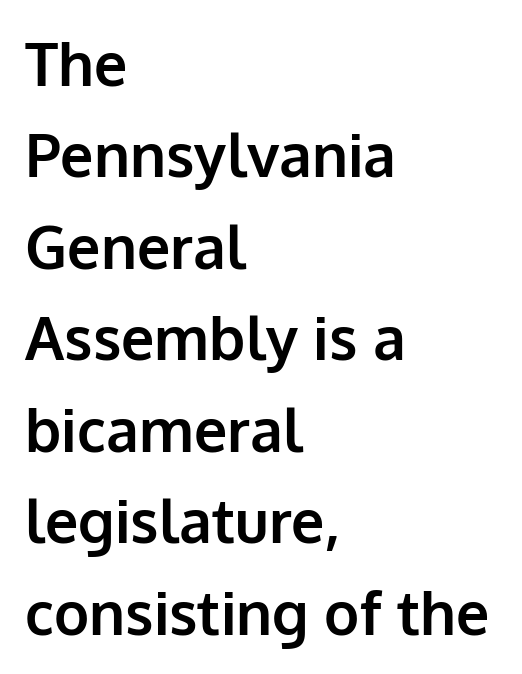
This rendering uses left alignment, leaving the right contour irregular. Are there feet on the stems? There aren't — it's a sans. Each glyph is drawn with heavy, bold strokes. Quick note: not italic, upright.
